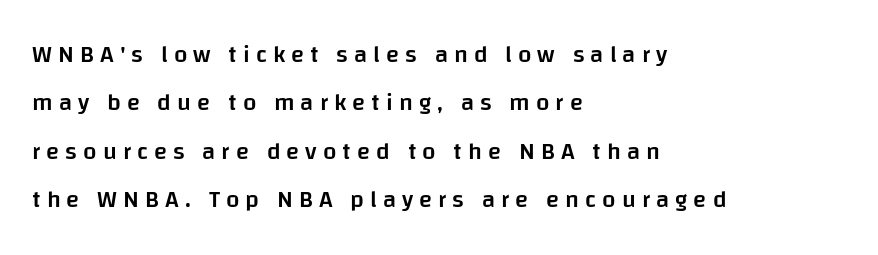
A fair bit of extra ink — the face is semibold, not bold. In terms of leading, this rendering errs on the spacious side. Ascenders rise straight up at ninety degrees. Where is the straight margin? On the left. Descenders hang freely into open space.
